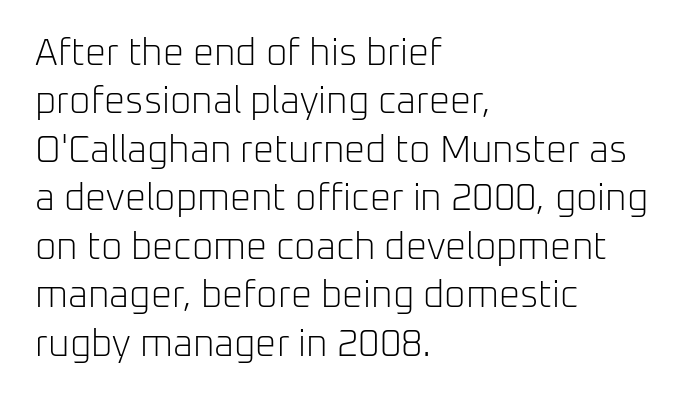
The image shows 37 px light sans-serif type, upright; set left-aligned, normal line spacing (1.31x), normal letter spacing, not underlined; low stroke contrast and a medium x-height.
